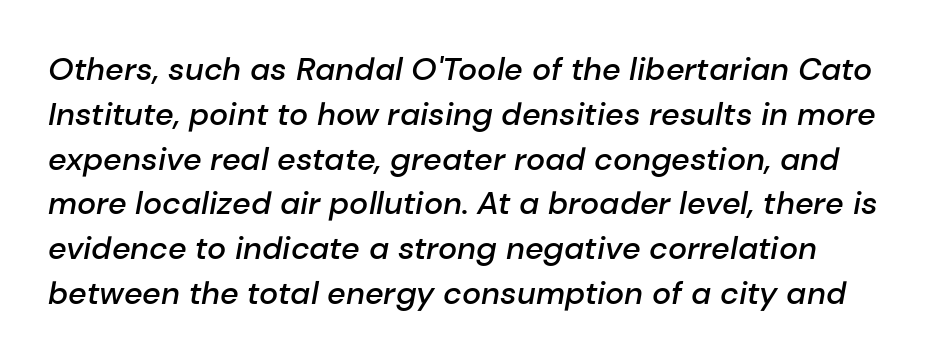
Q: Is the text bold? A: Semi-bold.
Q: Is the text italic (slanted)? A: Yes, it leans right by about 10 degrees.
Q: Is the text underlined? A: No.
Q: Is the spacing between letters normal or unusually wide? A: Normal.
Q: Is the spacing between lines tight, normal or loose? A: Normal.
Q: Width (condensed, normal, or wide)? A: Normal.
Q: Stroke contrast? A: Low.
Q: x-height? A: Medium.
Q: Monospaced? A: No.
